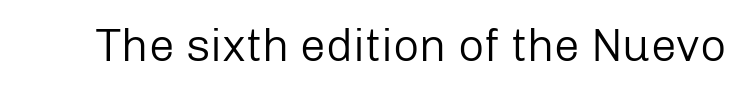
The image shows 46 px regular-weight sans-serif type, upright; set normal letter spacing, not underlined; low stroke contrast and a medium x-height.
